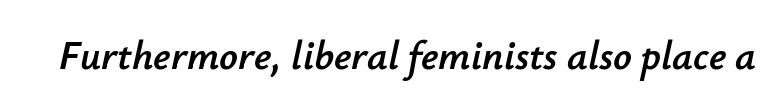
The passage shown leans; its letterforms are oblique. Tracking here is standard; glyphs follow each other at the usual distance. Character widths vary here, with narrow letters taking less room than wide ones. No word sits above an underline.
